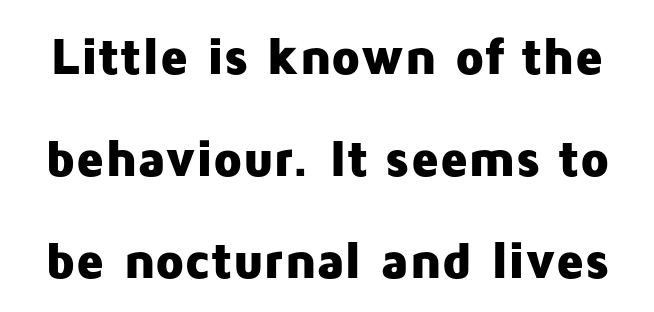
{"serif": "no", "italic": "no", "bold": "yes", "weight": "heavy", "width": "normal", "stroke_contrast": "low", "x_height": "medium", "monospaced": "no", "underline": "no", "line_spacing": "loose", "line_spacing_ratio": 1.96, "letter_spacing": "normal", "letter_spacing_em": 0.0, "glyph_px": 52}
